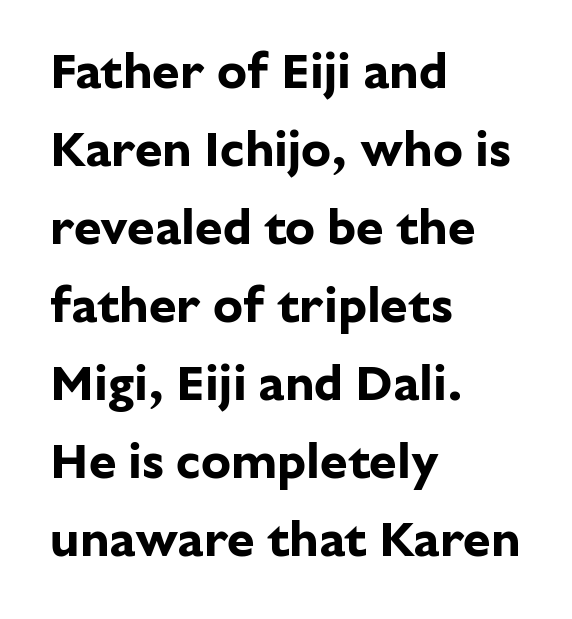
Q: Is the text bold? A: Yes.
Q: Is the text italic (slanted)? A: No, it is upright.
Q: Is the typeface a serif or a sans-serif typeface? A: Sans-serif.
Q: Is the text underlined? A: No.
Q: How is the paragraph aligned? A: Left-aligned.
Q: Is the spacing between letters normal or unusually wide? A: Normal.
Q: Is the spacing between lines tight, normal or loose? A: Normal.
Q: Width (condensed, normal, or wide)? A: Normal.
Q: Stroke contrast? A: Low.
Q: x-height? A: Medium.
Q: Monospaced? A: No.
